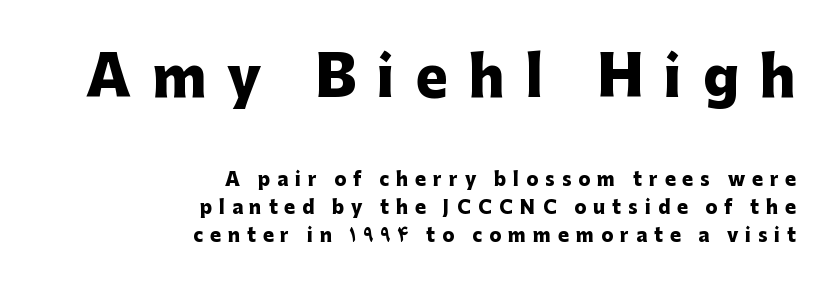
The letters advance in unequal steps, a hallmark of proportional type. Nobody drew a line under any word here. Is there any slant? The stems are plumb. Does extra space separate the letters? Yes, quite a lot of it. The glyphs in this specimen are sans serif.
